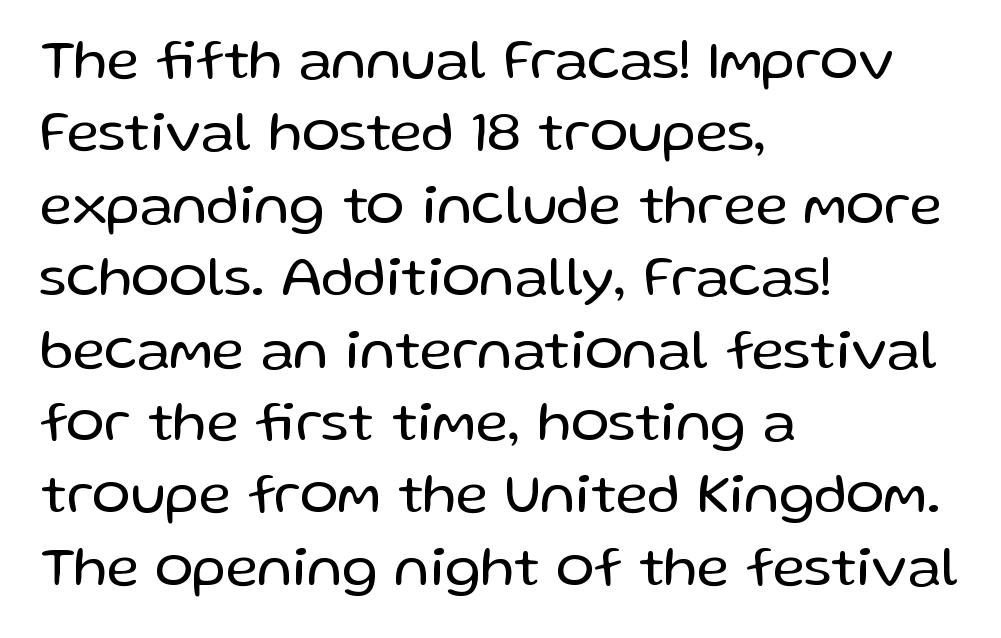
{"serif": "no", "italic": "no", "bold": "no", "weight": "regular", "width": "normal", "stroke_contrast": "low", "x_height": "medium", "monospaced": "no", "underline": "no", "align": "left", "line_spacing": "normal", "line_spacing_ratio": 1.27, "letter_spacing": "normal", "letter_spacing_em": 0.0, "glyph_px": 57}
